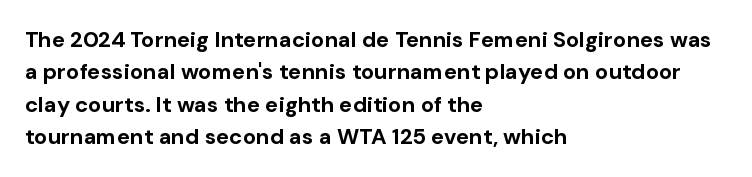
This block has exactly the height ordinary leading produces. A roman cut, with each character standing at attention. Typesetter's note: full bold, strokes at maximum text heaviness. The rendering anchors every line to the left-hand side.
